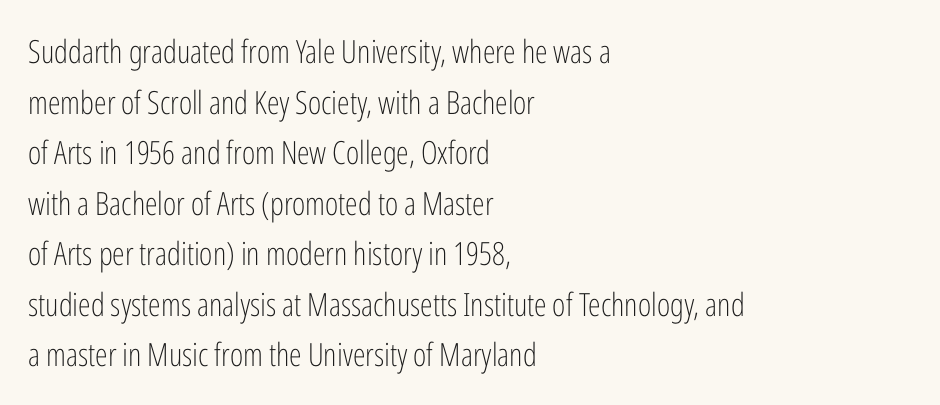
Each letter keeps its own natural width here, so spacing adapts to shape. One glance says typical: line gaps are just what's usual. The area under the type is left untouched. Weight: in the light-to-regular range. If you drew a ruler down the left edge, every line would touch it.
